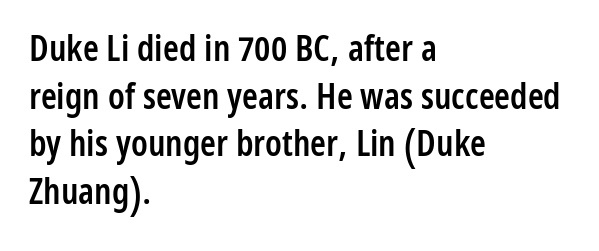
The image shows 36 px semibold, condensed sans-serif type, upright; set left-aligned, normal line spacing (1.32x), normal letter spacing, not underlined; low stroke contrast and a medium x-height.
